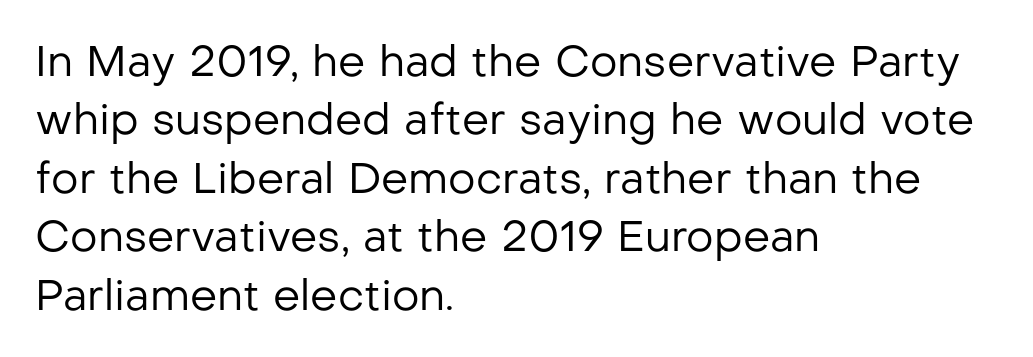
The image shows 43 px regular-weight sans-serif type, upright; set left-aligned, normal line spacing (1.36x), normal letter spacing, not underlined; low stroke contrast and a medium x-height.
